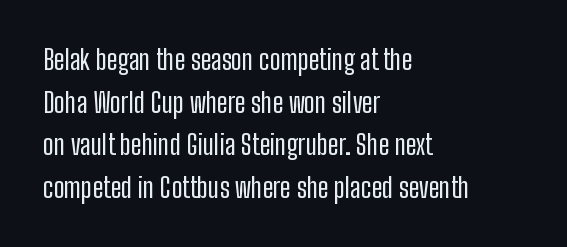
The ragged edge is on the right, which tells us the setting is flush left. Vertical strokes here are truly vertical. Heaviness? Minimal to ordinary, like unemphasized prose. Lines of text with bare space underneath.
